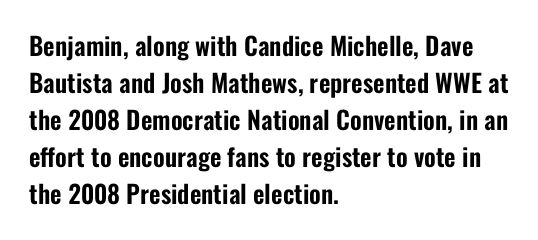
{"italic": "no", "underline": "no", "align": "left", "line_spacing": "normal", "line_spacing_ratio": 1.48, "letter_spacing": "normal", "letter_spacing_em": 0.0, "glyph_px": 25}
